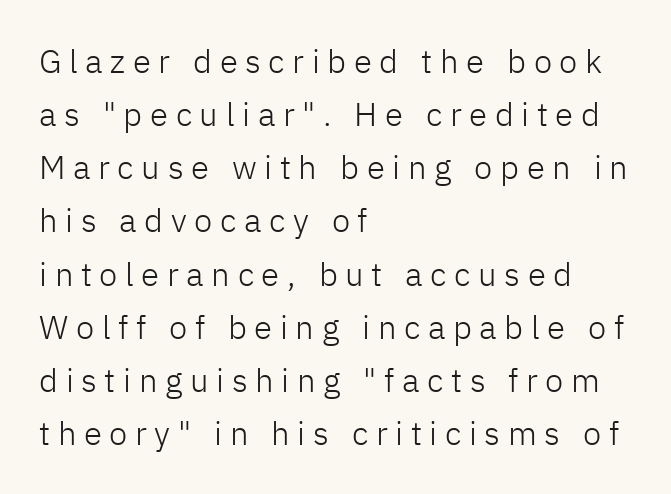
Q: Is the text bold? A: No.
Q: Is the text italic (slanted)? A: No, it is upright.
Q: Is the typeface a serif or a sans-serif typeface? A: Sans-serif.
Q: Is the text underlined? A: No.
Q: How is the paragraph aligned? A: Left-aligned.
Q: Is the spacing between letters normal or unusually wide? A: Unusually wide.
Q: Is the spacing between lines tight, normal or loose? A: Normal.
Q: Width (condensed, normal, or wide)? A: Normal.
Q: Stroke contrast? A: Low.
Q: x-height? A: Medium.
Q: Monospaced? A: No.
